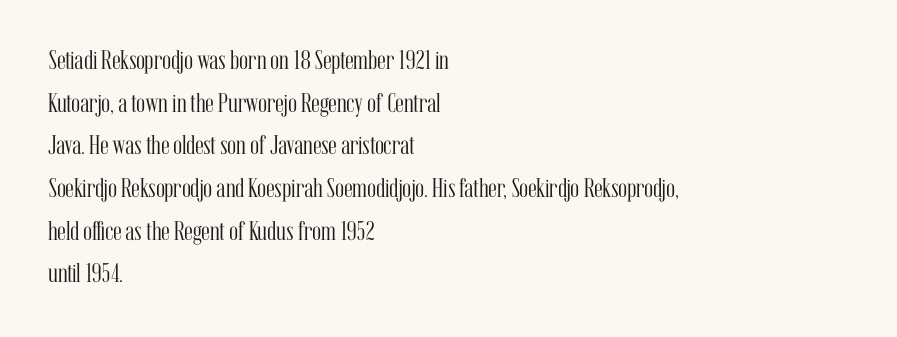
{"italic": "no", "bold": "no", "underline": "no", "align": "left", "line_spacing": "normal", "line_spacing_ratio": 1.58, "letter_spacing": "normal", "letter_spacing_em": 0.0, "glyph_px": 27}
